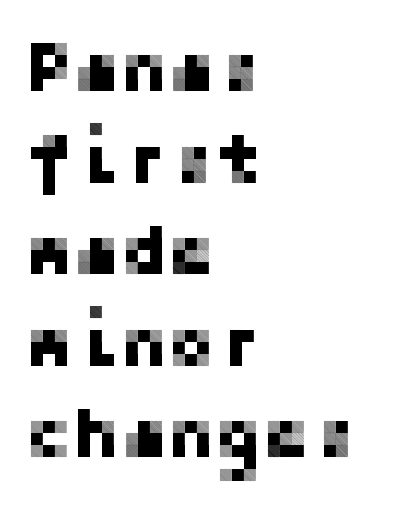
Upright lettering throughout. To sum up the face: it is a sans, with no serifs. The text block is weighted toward the left margin, trailing off unevenly rightward. Caption: standard tracking, unaltered. The lines sit at an ordinary, default distance from one another. Descenders hang freely into open space.
